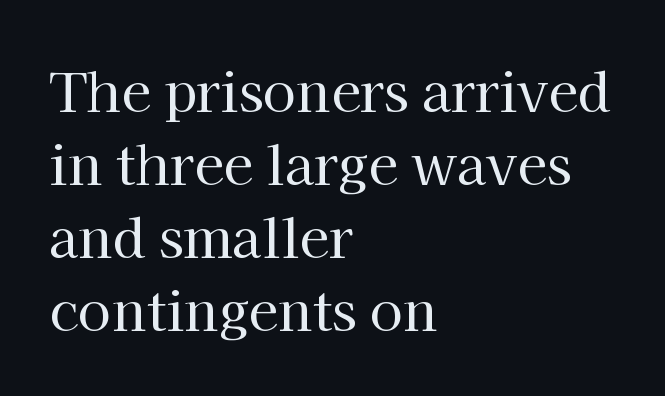
{"serif": "yes", "italic": "no", "bold": "no", "weight": "regular", "width": "normal", "stroke_contrast": "high", "x_height": "medium", "monospaced": "no", "underline": "no", "align": "left", "line_spacing": "normal", "line_spacing_ratio": 1.35, "letter_spacing": "normal", "letter_spacing_em": 0.0, "glyph_px": 54}
